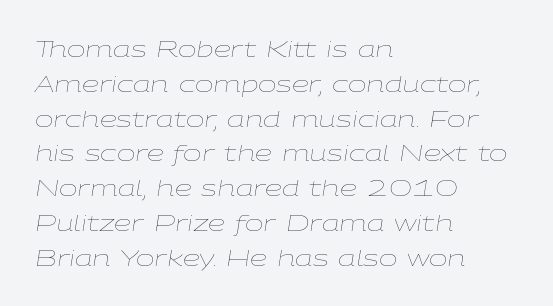
{"italic": "yes", "lean": "right", "slant_degrees": 9, "bold": "no", "underline": "no", "align": "left", "line_spacing": "normal", "line_spacing_ratio": 1.58, "letter_spacing": "normal", "letter_spacing_em": 0.0, "glyph_px": 22}
